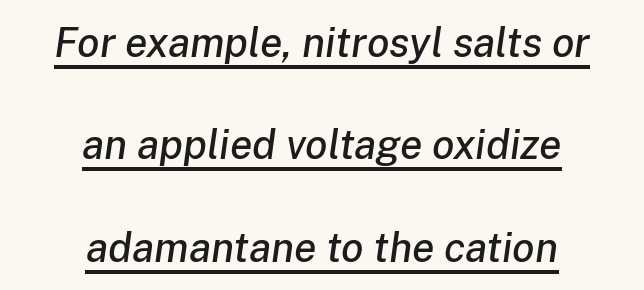
The passage shown is typed in a proportional face where columns would drift. Where is the straight margin? There isn't one; the lines are centered. In designer terms, the underline attribute is active on this setting. The lettering tilts uniformly, giving the passage an italic look.
